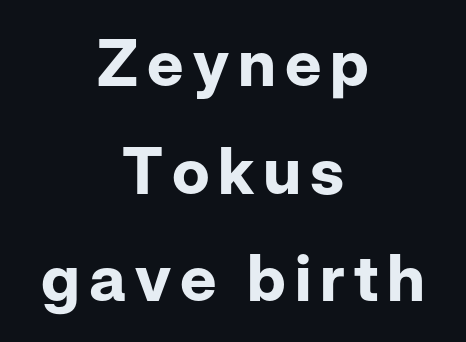
{"serif": "no", "italic": "no", "bold": "yes", "weight": "bold", "width": "normal", "stroke_contrast": "low", "x_height": "medium", "monospaced": "no", "underline": "no", "align": "center", "line_spacing": "normal", "line_spacing_ratio": 1.68, "glyph_px": 64}
